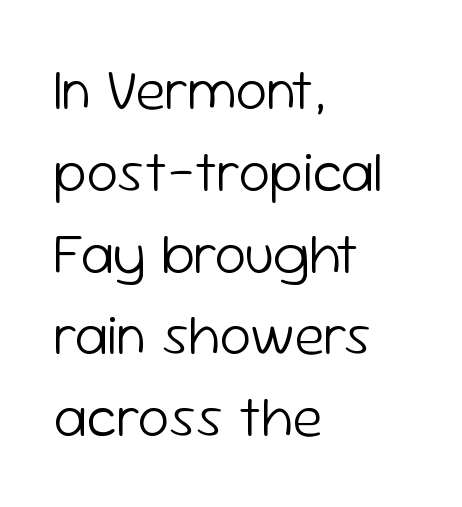
{"serif": "no", "italic": "no", "bold": "no", "weight": "light", "width": "normal", "stroke_contrast": "low", "x_height": "medium", "monospaced": "no", "underline": "no", "align": "left", "line_spacing": "normal", "line_spacing_ratio": 1.46, "letter_spacing": "normal", "letter_spacing_em": 0.0, "glyph_px": 56}
